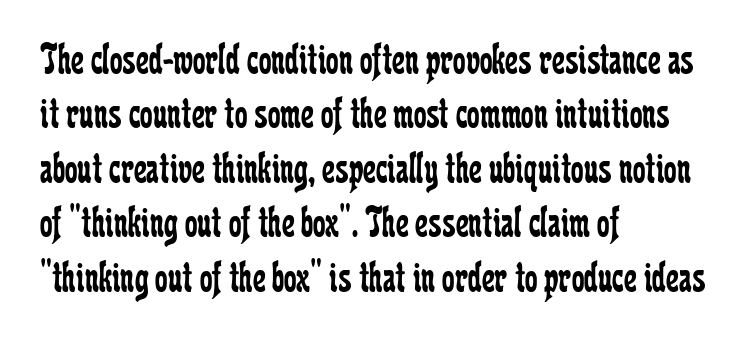
{"serif": "yes", "italic": "no", "bold": "no", "weight": "regular", "width": "condensed", "stroke_contrast": "low", "x_height": "medium", "monospaced": "no", "underline": "no", "align": "left", "line_spacing_ratio": 1.21, "letter_spacing": "normal", "letter_spacing_em": 0.0, "glyph_px": 45}
